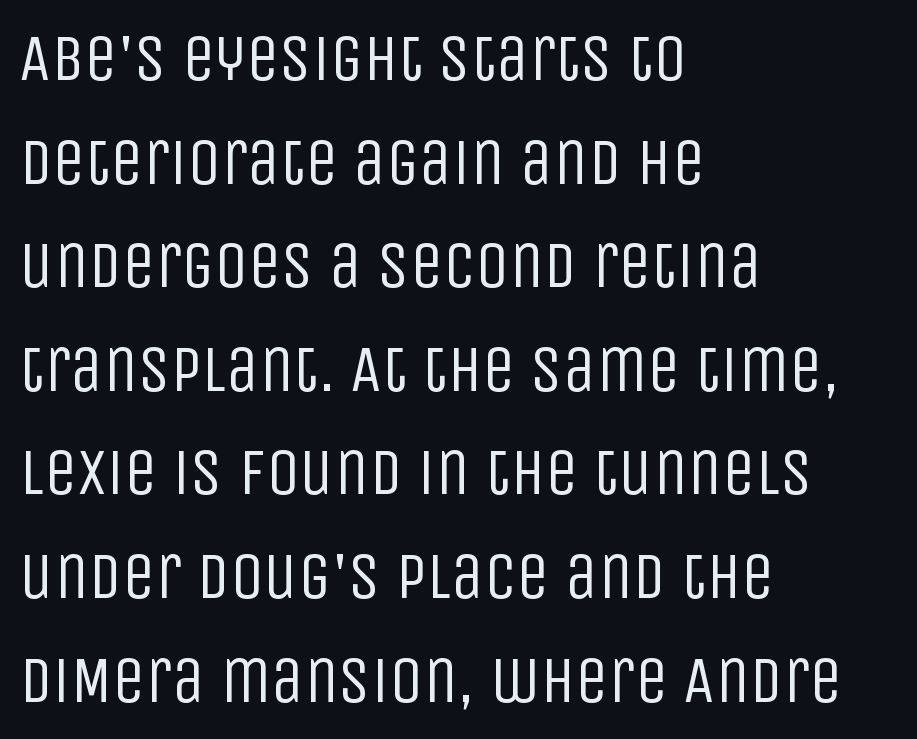
The image shows 66 px regular-weight, condensed sans-serif type, upright; set left-aligned, normal line spacing (1.57x), normal letter spacing, not underlined; low stroke contrast and a large x-height.
